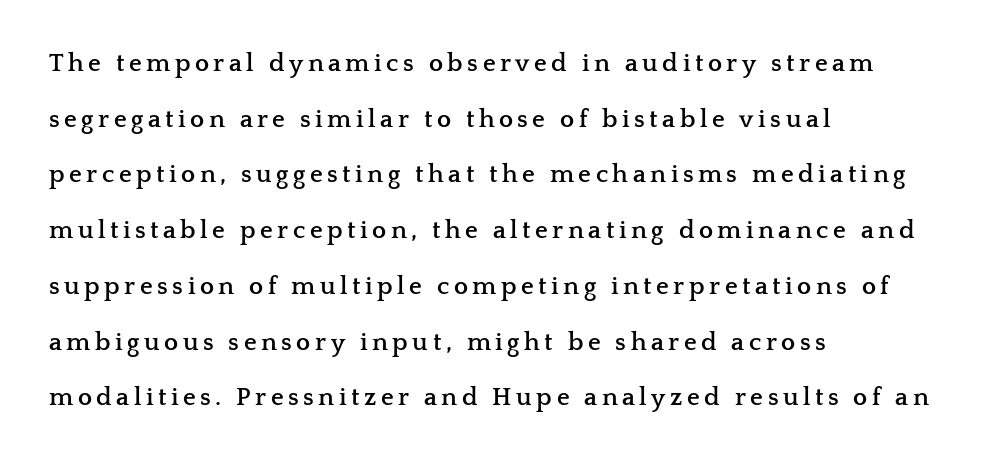
Pretty heavy lettering here — definitely bold. Decoration check: the copy has no underline. Tall strokes in this sample are plumb rather than angled. Rows of type keep a wide berth in the vertical direction.
